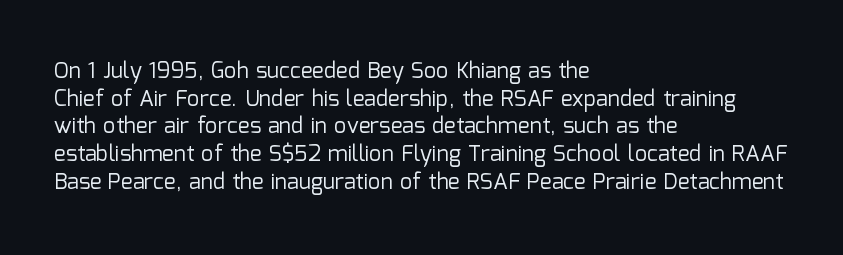
{"italic": "no", "bold": "no", "underline": "no", "align": "left", "line_spacing": "normal", "line_spacing_ratio": 1.26, "letter_spacing": "normal", "letter_spacing_em": 0.0, "glyph_px": 22}
